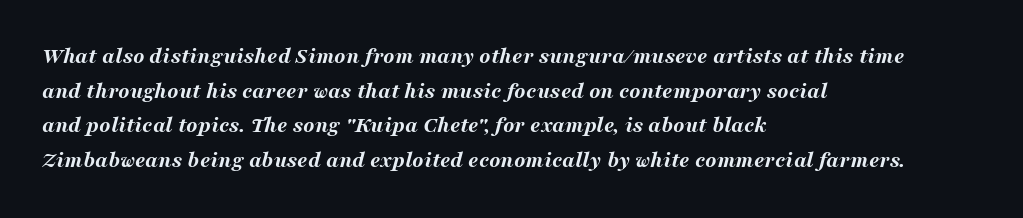
{"italic": "yes", "lean": "right", "slant_degrees": 16, "bold": "yes", "underline": "no", "align": "left", "line_spacing": "normal", "line_spacing_ratio": 1.51, "letter_spacing": "normal", "letter_spacing_em": 0.0, "glyph_px": 23}
